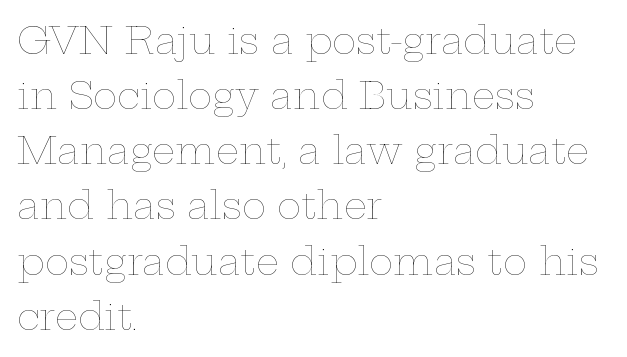
{"italic": "no", "bold": "no", "weight": "thin", "width": "wide", "stroke_contrast": "low", "x_height": "medium", "monospaced": "no", "underline": "no", "align": "left", "line_spacing": "normal", "line_spacing_ratio": 1.49, "letter_spacing": "normal", "letter_spacing_em": 0.0, "glyph_px": 37}
